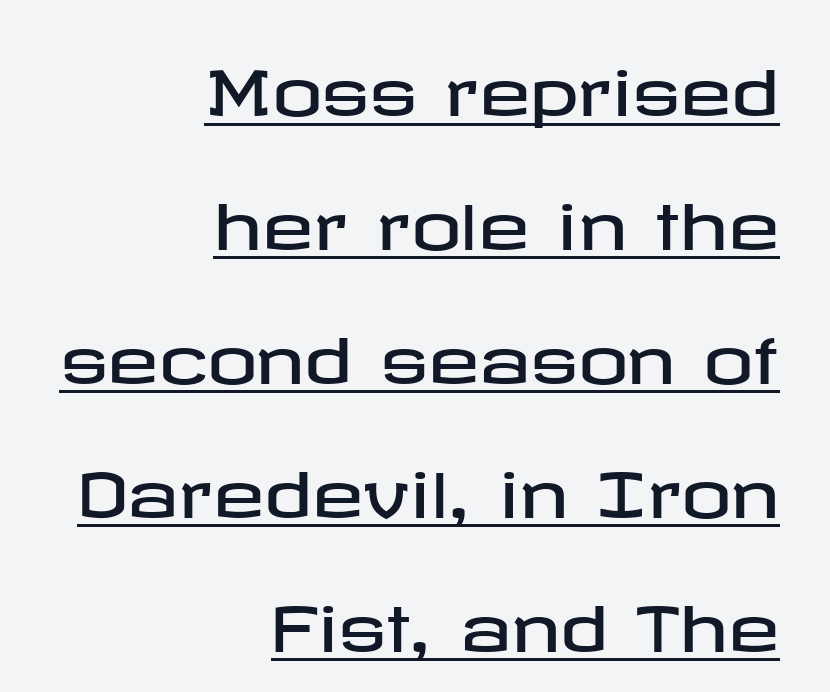
{"serif": "no", "italic": "no", "width": "wide", "stroke_contrast": "low", "x_height": "medium", "underline": "yes", "align": "right", "line_spacing": "loose", "line_spacing_ratio": 2.16, "letter_spacing": "normal", "letter_spacing_em": 0.0, "glyph_px": 62}
